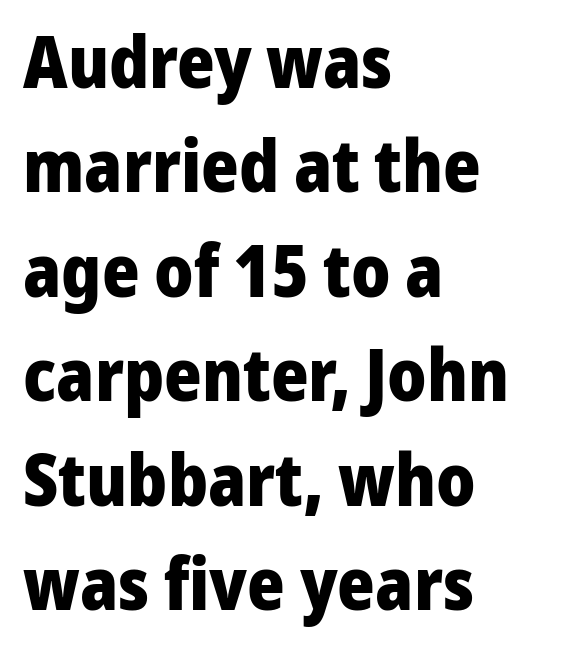
Q: Is the text bold? A: Yes.
Q: Is the text italic (slanted)? A: No, it is upright.
Q: Is the typeface a serif or a sans-serif typeface? A: Sans-serif.
Q: Is the text underlined? A: No.
Q: How is the paragraph aligned? A: Left-aligned.
Q: Is the spacing between letters normal or unusually wide? A: Normal.
Q: Is the spacing between lines tight, normal or loose? A: Normal.
Q: Width (condensed, normal, or wide)? A: Normal.
Q: Stroke contrast? A: Low.
Q: x-height? A: Medium.
Q: Monospaced? A: No.
